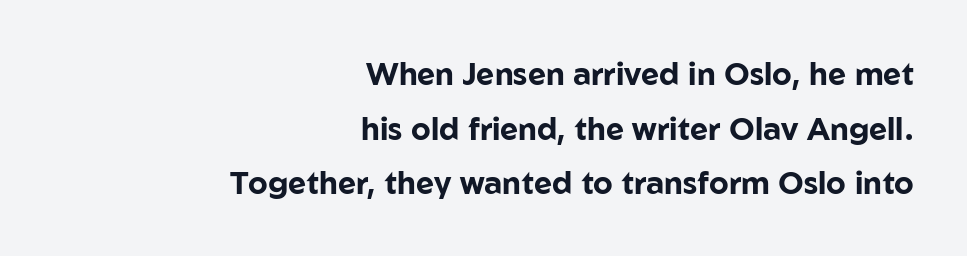
Q: Is the text bold? A: Yes.
Q: Is the text italic (slanted)? A: No, it is upright.
Q: Is the typeface a serif or a sans-serif typeface? A: Sans-serif.
Q: Is the text underlined? A: No.
Q: How is the paragraph aligned? A: Right-aligned.
Q: Is the spacing between letters normal or unusually wide? A: Normal.
Q: Width (condensed, normal, or wide)? A: Normal.
Q: Stroke contrast? A: Low.
Q: x-height? A: Medium.
Q: Monospaced? A: No.
